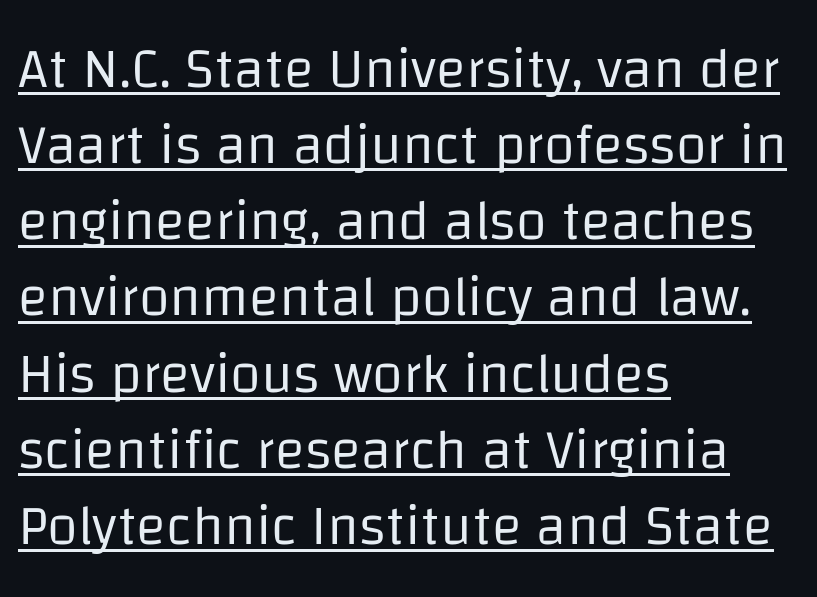
Q: Is the text bold? A: No.
Q: Is the text italic (slanted)? A: No, it is upright.
Q: Is the typeface a serif or a sans-serif typeface? A: Sans-serif.
Q: Is the text underlined? A: Yes.
Q: How is the paragraph aligned? A: Left-aligned.
Q: Is the spacing between letters normal or unusually wide? A: Normal.
Q: Is the spacing between lines tight, normal or loose? A: Normal.
Q: Width (condensed, normal, or wide)? A: Normal.
Q: Stroke contrast? A: Low.
Q: x-height? A: Large.
Q: Monospaced? A: No.
